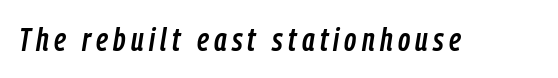
Q: Is the text italic (slanted)? A: Yes, it leans right by about 9 degrees.
Q: Is the text underlined? A: No.
Q: Width (condensed, normal, or wide)? A: Condensed.
Q: Stroke contrast? A: Low.
Q: x-height? A: Medium.
Q: Monospaced? A: No.
